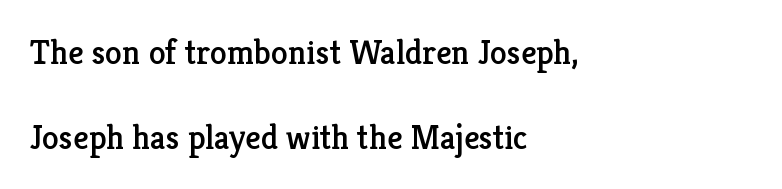
The image shows 34 px serif type, upright; set left-aligned, loose line spacing (2.5x), normal letter spacing, not underlined; low stroke contrast and a medium x-height.
